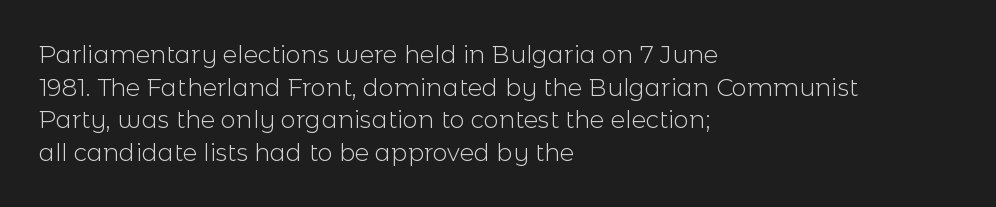
Plain, unruled lines of type. Ordinary non-slanted type is in use. Does extra space separate the letters? No, they use regular spacing. This is not heavy type; no bold has been used. These lines sit exactly where default settings would place them. Reading down the block, your eye returns to a fixed left position each line.
